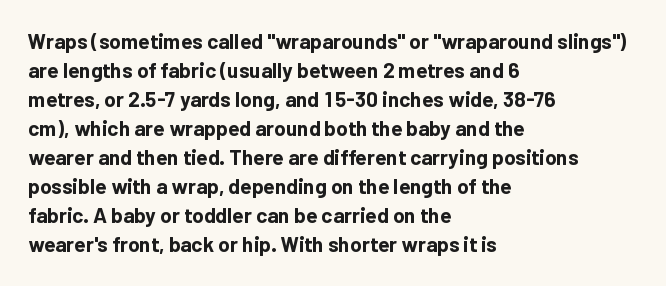
The image shows 21 px bold type, upright; set left-aligned, normal line spacing (1.38x), normal letter spacing, not underlined.
